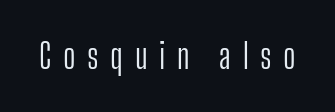
Q: Is the text bold? A: No.
Q: Is the text italic (slanted)? A: No, it is upright.
Q: Is the typeface a serif or a sans-serif typeface? A: Sans-serif.
Q: Is the text underlined? A: No.
Q: Is the spacing between letters normal or unusually wide? A: Unusually wide.
Q: Width (condensed, normal, or wide)? A: Condensed.
Q: Stroke contrast? A: Low.
Q: x-height? A: Medium.
Q: Monospaced? A: No.
